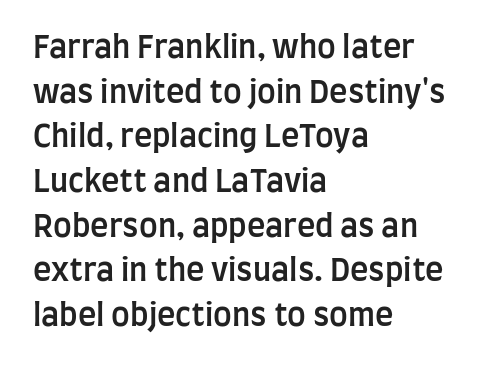
Q: Is the text bold? A: Semi-bold.
Q: Is the text italic (slanted)? A: No, it is upright.
Q: Is the typeface a serif or a sans-serif typeface? A: Sans-serif.
Q: Is the text underlined? A: No.
Q: How is the paragraph aligned? A: Left-aligned.
Q: Is the spacing between letters normal or unusually wide? A: Normal.
Q: Is the spacing between lines tight, normal or loose? A: Normal.
Q: Width (condensed, normal, or wide)? A: Condensed.
Q: Stroke contrast? A: Low.
Q: x-height? A: Large.
Q: Monospaced? A: No.
